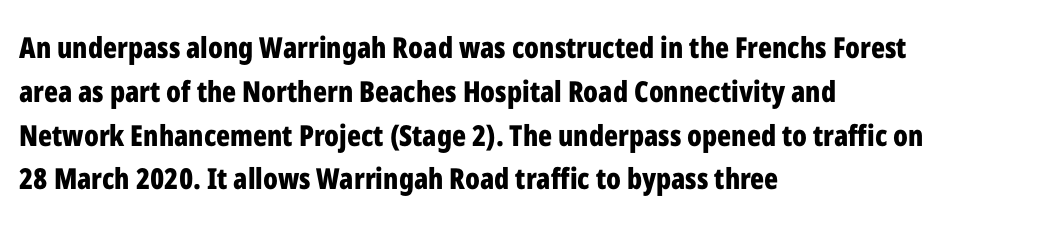
Q: Is the text bold? A: Yes.
Q: Is the text italic (slanted)? A: No, it is upright.
Q: Is the typeface a serif or a sans-serif typeface? A: Sans-serif.
Q: Is the text underlined? A: No.
Q: How is the paragraph aligned? A: Left-aligned.
Q: Is the spacing between letters normal or unusually wide? A: Normal.
Q: Is the spacing between lines tight, normal or loose? A: Normal.
Q: Width (condensed, normal, or wide)? A: Condensed.
Q: Stroke contrast? A: Low.
Q: x-height? A: Medium.
Q: Monospaced? A: No.
